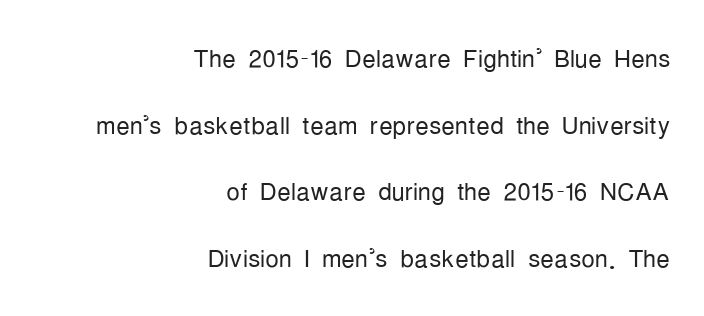
The image shows 34 px light, condensed sans-serif type, upright; set right-aligned, loose line spacing (1.96x), normal letter spacing, not underlined; low stroke contrast and a medium x-height.
